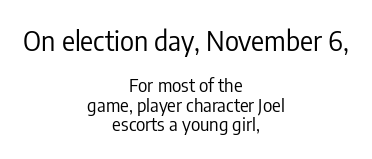
The image shows 27 px text type, upright; set centered, tight line spacing (1.07x), normal letter spacing, not underlined; the first (top) block is 1.5x larger.
